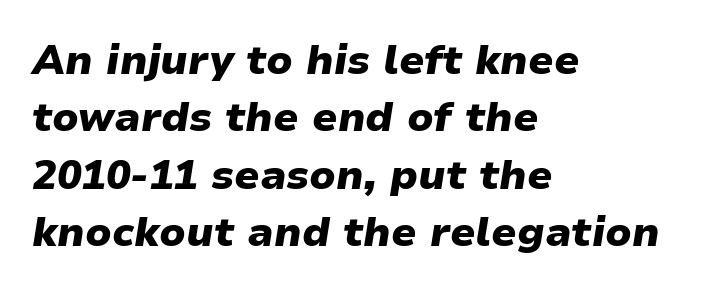
Q: Is the text bold? A: Yes.
Q: Is the text italic (slanted)? A: Yes, it leans right by about 9 degrees.
Q: Is the text underlined? A: No.
Q: How is the paragraph aligned? A: Left-aligned.
Q: Is the spacing between letters normal or unusually wide? A: Normal.
Q: Is the spacing between lines tight, normal or loose? A: Normal.
Q: Width (condensed, normal, or wide)? A: Normal.
Q: Stroke contrast? A: Low.
Q: x-height? A: Medium.
Q: Monospaced? A: No.
